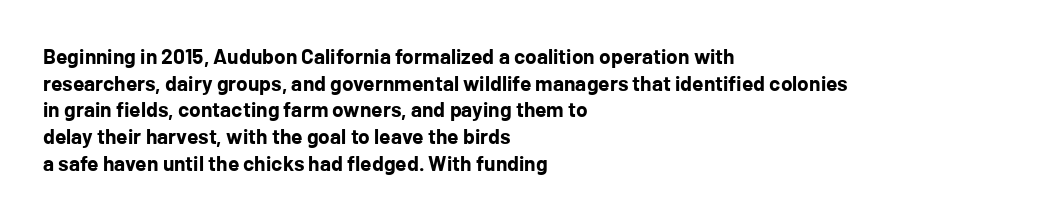
Q: Is the text bold? A: Yes.
Q: Is the text italic (slanted)? A: No, it is upright.
Q: Is the text underlined? A: No.
Q: How is the paragraph aligned? A: Left-aligned.
Q: Is the spacing between letters normal or unusually wide? A: Normal.
Q: Is the spacing between lines tight, normal or loose? A: Normal.
